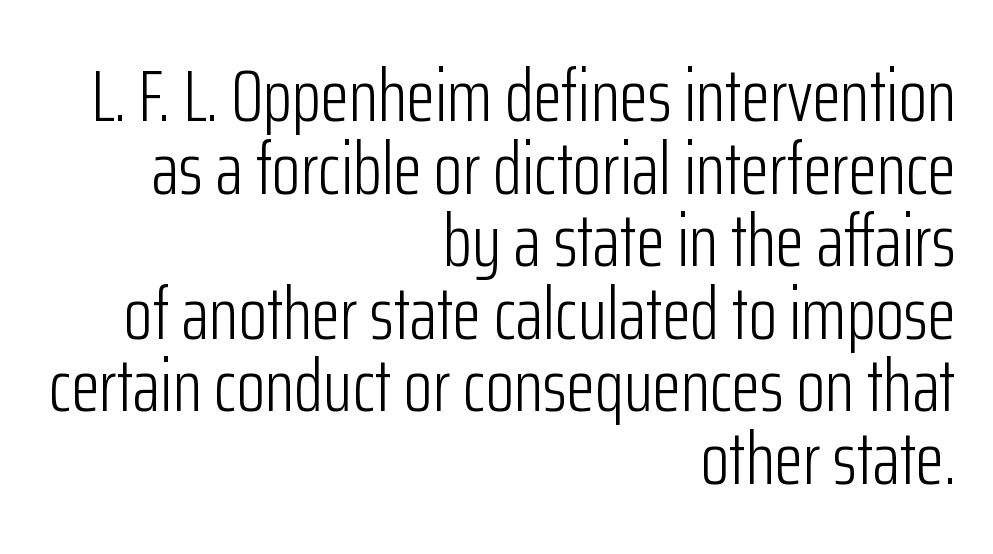
{"serif": "no", "italic": "no", "bold": "no", "weight": "light", "width": "condensed", "stroke_contrast": "low", "x_height": "medium", "monospaced": "no", "underline": "no", "align": "right", "line_spacing": "tight", "line_spacing_ratio": 0.98, "letter_spacing": "normal", "letter_spacing_em": 0.0, "glyph_px": 74}
